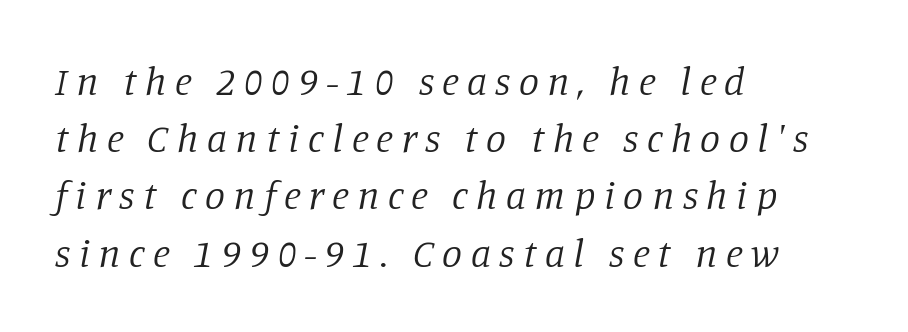
{"serif": "yes", "italic": "yes", "lean": "right", "slant_degrees": 11, "bold": "no", "weight": "regular", "width": "normal", "stroke_contrast": "low", "x_height": "large", "monospaced": "no", "underline": "no", "align": "left", "line_spacing": "normal", "line_spacing_ratio": 1.43, "letter_spacing": "wide", "letter_spacing_em": 0.21, "glyph_px": 40}
